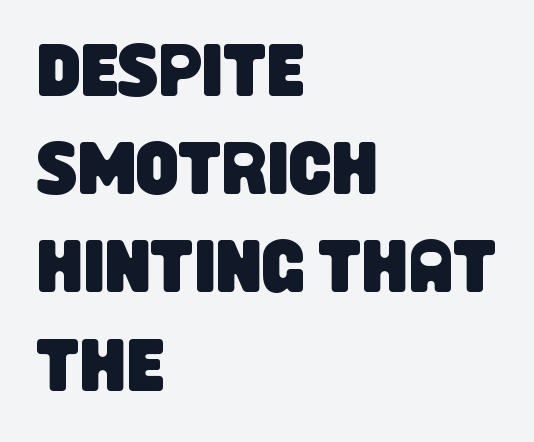
{"serif": "no", "width": "condensed", "stroke_contrast": "low", "x_height": "large", "monospaced": "no", "underline": "no", "align": "left", "line_spacing": "normal", "line_spacing_ratio": 1.31, "letter_spacing": "normal", "letter_spacing_em": 0.0, "glyph_px": 75}
